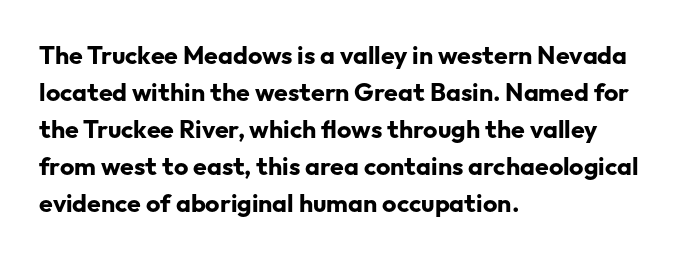
{"italic": "no", "bold": "yes", "underline": "no", "align": "left", "line_spacing": "normal", "line_spacing_ratio": 1.48, "letter_spacing": "normal", "letter_spacing_em": 0.0, "glyph_px": 25}
